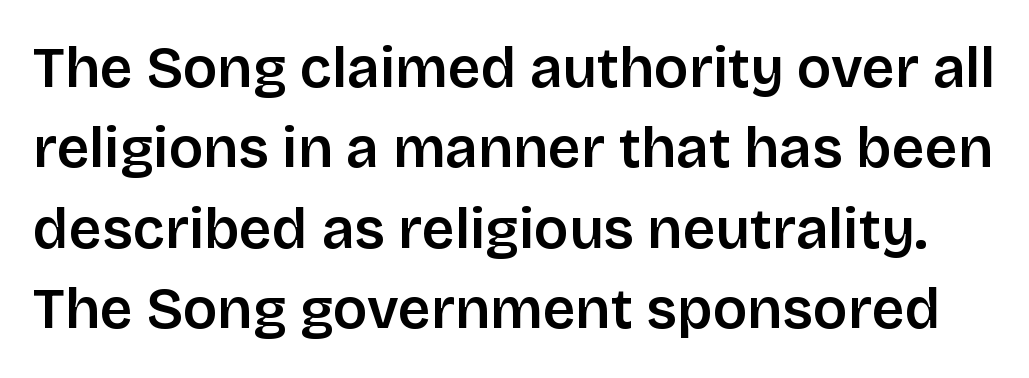
{"serif": "no", "italic": "no", "bold": "semi", "weight": "semibold", "width": "normal", "stroke_contrast": "low", "x_height": "large", "monospaced": "no", "underline": "no", "line_spacing": "normal", "line_spacing_ratio": 1.41, "letter_spacing": "normal", "letter_spacing_em": 0.0, "glyph_px": 57}
